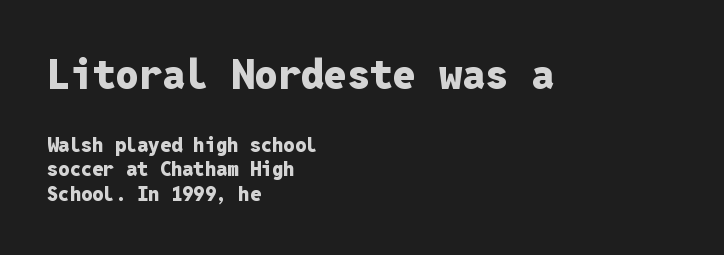
The image shows 41 px heavy sans-serif type, upright, monospaced; set left-aligned, line spacing 1.24x, normal letter spacing, not underlined; the first (top) block is 2.05x larger; low stroke contrast and a medium x-height.
